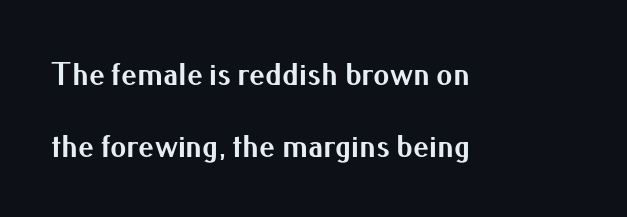
Q: Is the text bold? A: Yes.
Q: Is the text italic (slanted)? A: No, it is upright.
Q: Is the typeface a serif or a sans-serif typeface? A: Sans-serif.
Q: Is the text underlined? A: No.
Q: How is the paragraph aligned? A: Left-aligned.
Q: Is the spacing between letters normal or unusually wide? A: Normal.
Q: Is the spacing between lines tight, normal or loose? A: Loose.
Q: Width (condensed, normal, or wide)? A: Normal.
Q: Stroke contrast? A: Medium.
Q: x-height? A: Small.
Q: Monospaced? A: No.
